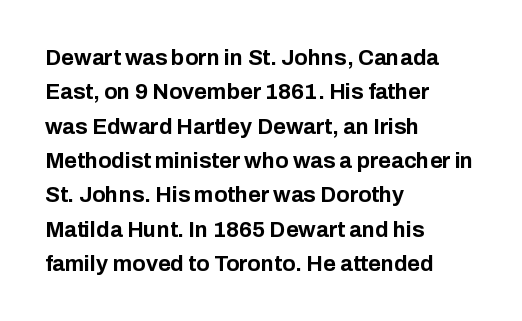
Q: Is the text bold? A: Yes.
Q: Is the text italic (slanted)? A: No, it is upright.
Q: Is the text underlined? A: No.
Q: How is the paragraph aligned? A: Left-aligned.
Q: Is the spacing between letters normal or unusually wide? A: Normal.
Q: Is the spacing between lines tight, normal or loose? A: Normal.
